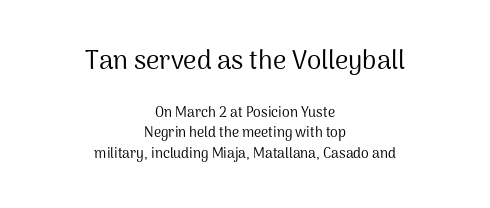
Q: Is the text bold? A: No.
Q: Is the text italic (slanted)? A: No, it is upright.
Q: Is the text underlined? A: No.
Q: How is the paragraph aligned? A: Centered.
Q: Is the spacing between letters normal or unusually wide? A: Normal.
Q: Is the spacing between lines tight, normal or loose? A: Normal.
Q: Which block of text is set in a larger size, the first (top) or the second (bottom)? A: The first (top) one.
